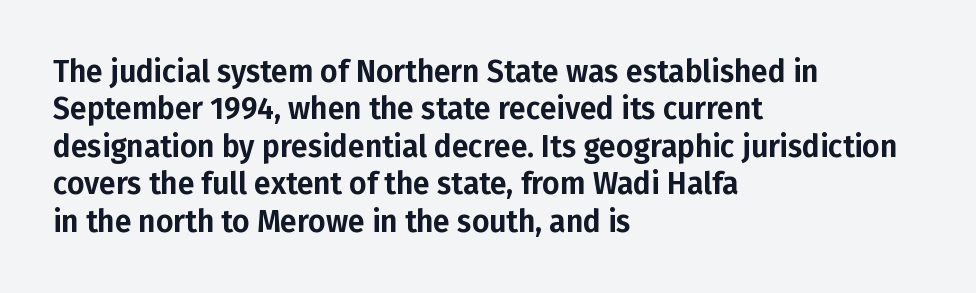
{"serif": "no", "italic": "no", "width": "normal", "stroke_contrast": "low", "x_height": "medium", "monospaced": "no", "underline": "no", "align": "left", "line_spacing": "normal", "line_spacing_ratio": 1.25, "letter_spacing": "normal", "letter_spacing_em": 0.0, "glyph_px": 30}
